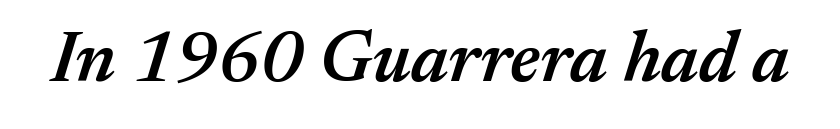
You can tell it's italic because the verticals aren't actually vertical. Typesetter's note: demi weight, one step under bold. The tracking reads as untouched default to a designer's eye. Bare-footed words on every line.
